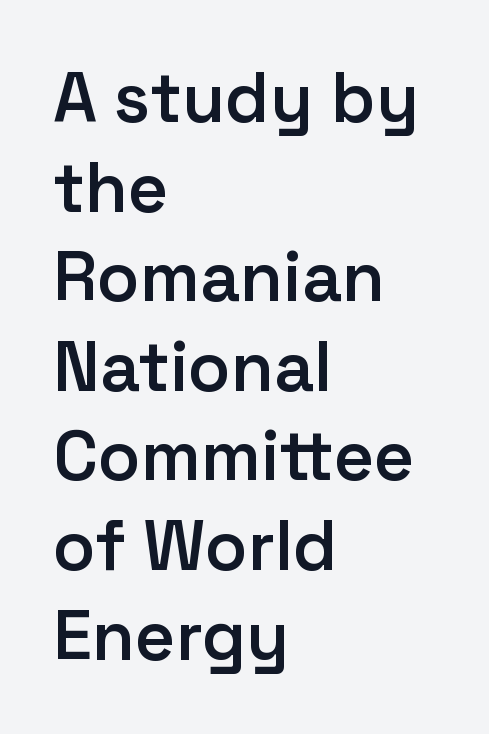
Tracking value appears to be zero — textbook default spacing. Reading down the column, the eye jumps a familiar distance to each next line. The letters stand upright; this is a roman face. Bold? Not quite — semibold, heavier than regular but stopping short.
